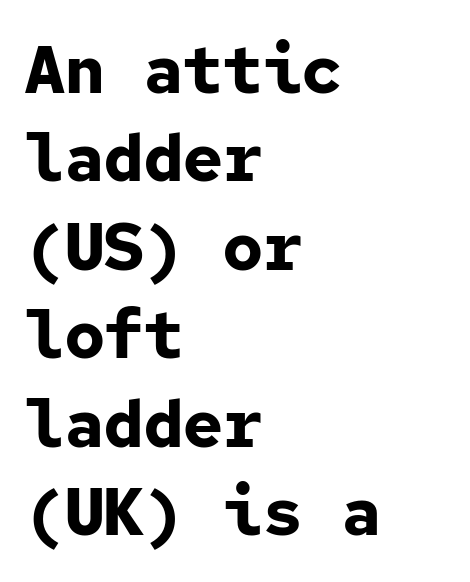
These words are printed bold, with thick strokes throughout. When letters stand straight like this, we call the style roman or upright. Baseline-to-baseline distance is the conventional proportion of letter height. The rendering uses typewriter-style spacing with identical character cells. A typesetter would call this zero additional tracking. Rule under the text: the space is simply empty.
